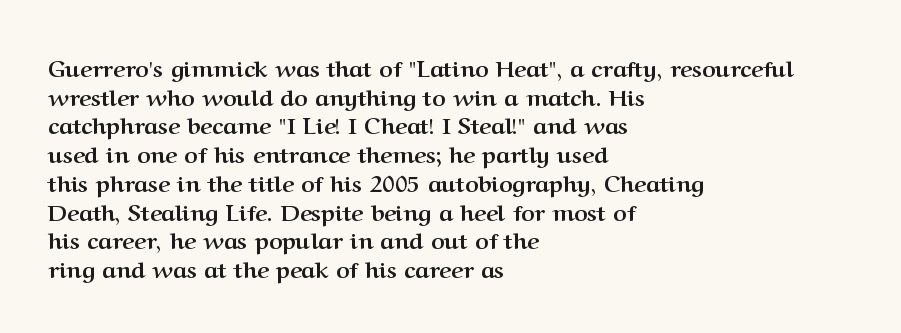
In CSS terms this would be text-align: left. On the weight axis this lands at bold, roughly 700. No word sits above an underline. Regarding leading, the lines here are spaced in the standard way. Quick note: not italic, upright. Glyph-to-glyph distance matches everyday printed text.
